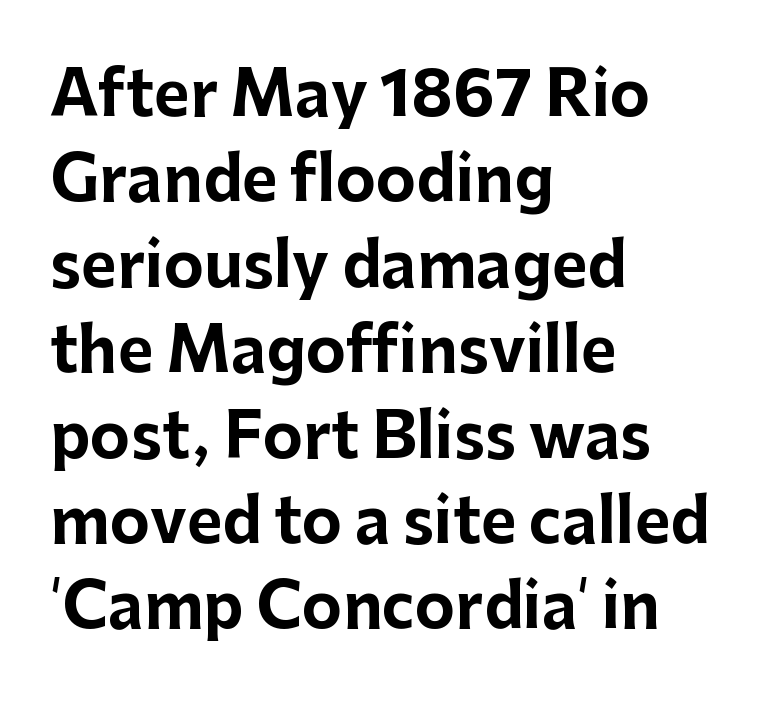
Q: Is the text bold? A: Yes.
Q: Is the text italic (slanted)? A: No, it is upright.
Q: Is the typeface a serif or a sans-serif typeface? A: Sans-serif.
Q: Is the text underlined? A: No.
Q: How is the paragraph aligned? A: Left-aligned.
Q: Is the spacing between letters normal or unusually wide? A: Normal.
Q: Is the spacing between lines tight, normal or loose? A: Normal.
Q: Width (condensed, normal, or wide)? A: Normal.
Q: Stroke contrast? A: Low.
Q: x-height? A: Medium.
Q: Monospaced? A: No.
